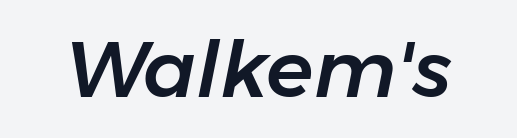
Italic: yes, the glyphs are oblique. The passage shown is not underscored anywhere. The line texture is even and compact thanks to regular tracking. A typesetter would call this proportional, since set widths differ per character.
